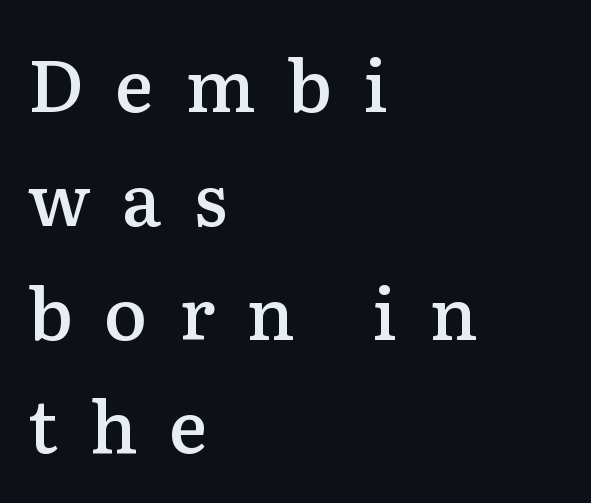
A typesetter would call this proportional, since set widths differ per character. Look at the bottom of the vertical strokes: they flare into serifs here. In terms of leading, this rendering sits right in the middle. Strokes here are thickened, but only to semibold level. Glance below the letters and you will spot only blank space. Line beginnings align vertically; line endings do not.
